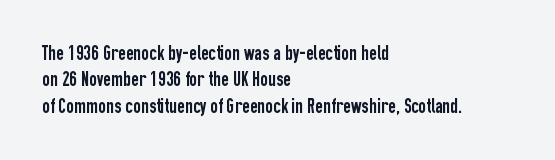
{"italic": "no", "underline": "no", "align": "left", "line_spacing": "normal", "line_spacing_ratio": 1.26, "letter_spacing": "normal", "letter_spacing_em": 0.0, "glyph_px": 21}
